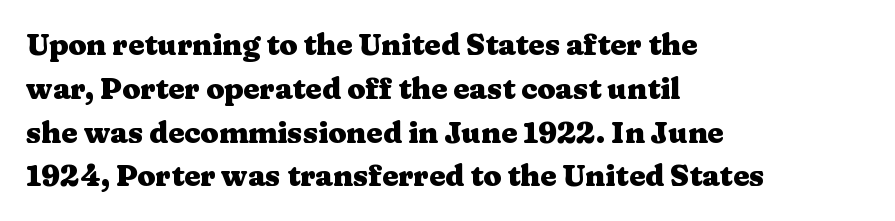
Q: Is the text bold? A: Yes.
Q: Is the text italic (slanted)? A: No, it is upright.
Q: Is the typeface a serif or a sans-serif typeface? A: Serif.
Q: Is the text underlined? A: No.
Q: How is the paragraph aligned? A: Left-aligned.
Q: Is the spacing between letters normal or unusually wide? A: Normal.
Q: Is the spacing between lines tight, normal or loose? A: Normal.
Q: Width (condensed, normal, or wide)? A: Wide.
Q: Stroke contrast? A: Medium.
Q: x-height? A: Medium.
Q: Monospaced? A: No.
